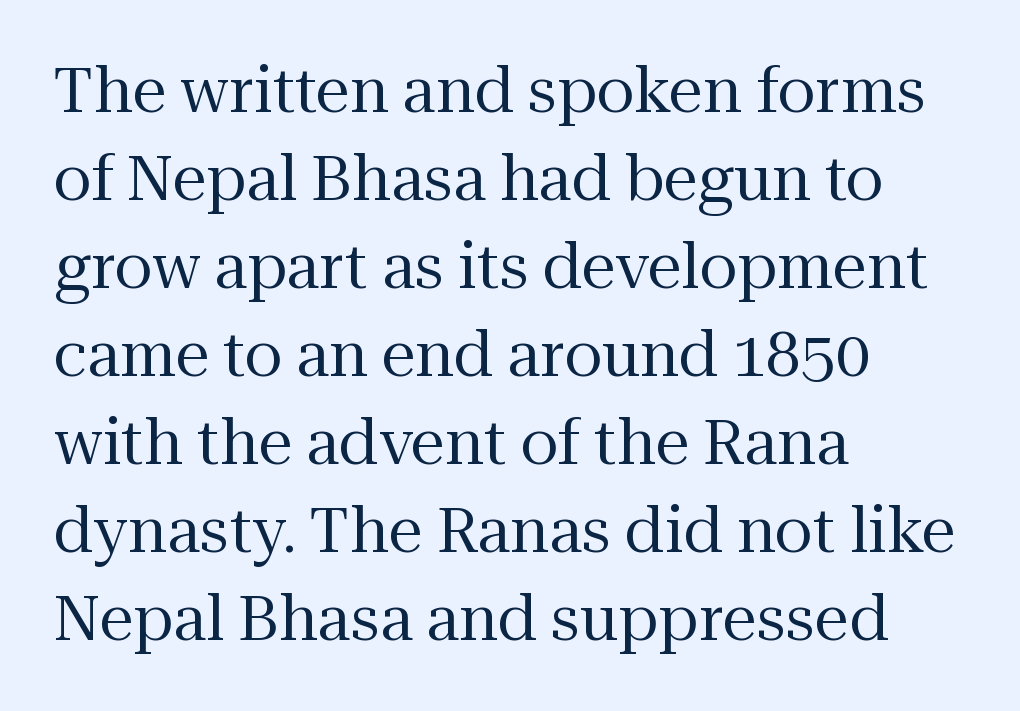
{"serif": "yes", "italic": "no", "bold": "no", "weight": "regular", "width": "normal", "stroke_contrast": "medium", "x_height": "medium", "monospaced": "no", "underline": "no", "align": "left", "line_spacing": "normal", "line_spacing_ratio": 1.42, "letter_spacing": "normal", "letter_spacing_em": 0.0, "glyph_px": 62}
